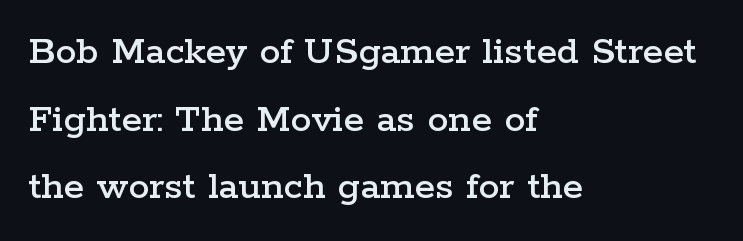
Note: serifs present on the glyphs. Vertical strokes here are truly vertical. How would I describe the line gaps? Plain and ordinary. In terms of letterspacing, this is plain default setting.
